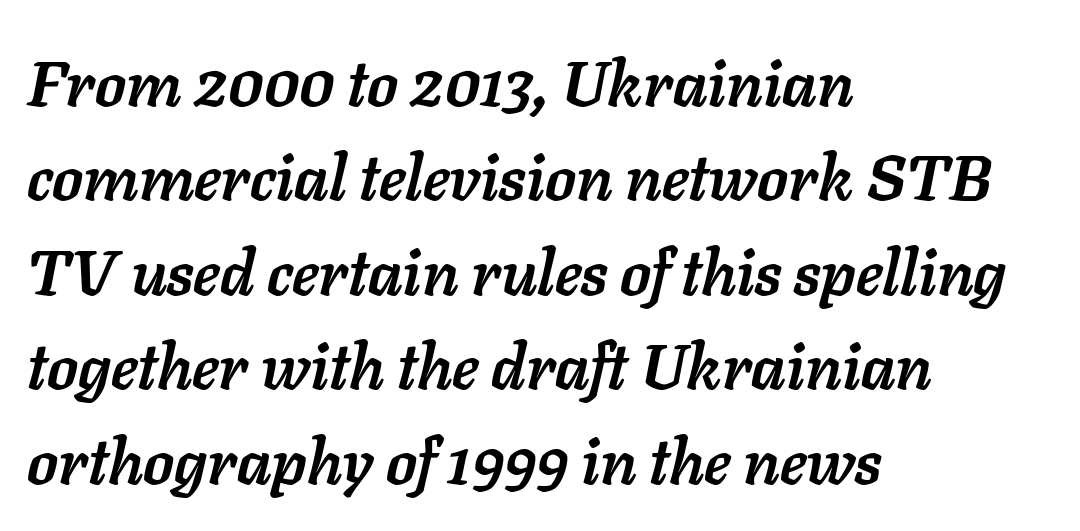
The image shows 63 px semibold type, italic (leaning right); set left-aligned, normal line spacing (1.5x), normal letter spacing, not underlined; low stroke contrast and a medium x-height.
